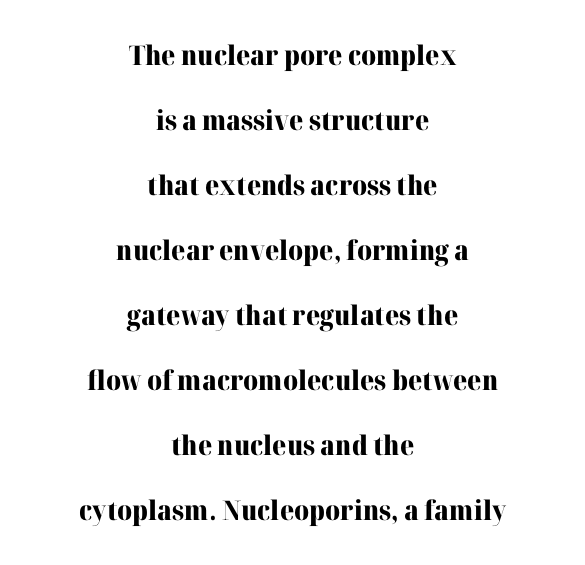
Q: Is the text bold? A: Yes.
Q: Is the text italic (slanted)? A: No, it is upright.
Q: Is the text underlined? A: No.
Q: How is the paragraph aligned? A: Centered.
Q: Is the spacing between letters normal or unusually wide? A: Normal.
Q: Is the spacing between lines tight, normal or loose? A: Loose.
